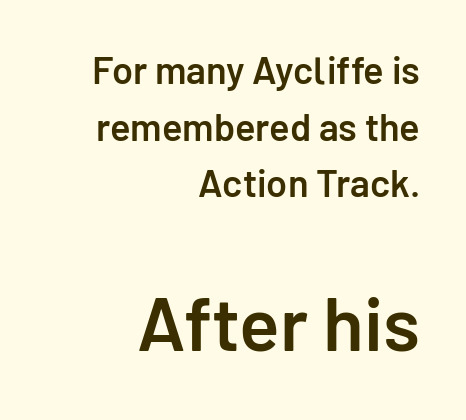
This sample uses a sans-serif face. What's the leading like? Ordinary, nothing unusual. The rendering anchors every line to the right-hand side. In this sample the second text group is rendered at the bigger scale. These words are printed semibold, heavier than regular yet not bold. A typesetter would call this proportional, since set widths differ per character.
